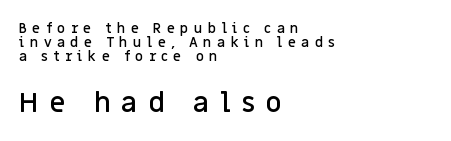
The image shows 28 px semibold sans-serif type, upright; set left-aligned, tight line spacing (1.01x), unusually wide letter spacing (+0.38 em), not underlined; the second (bottom) block is 2.0x larger; low stroke contrast and a large x-height.
